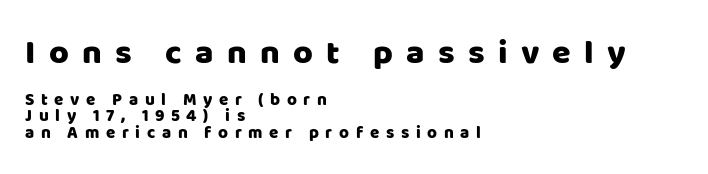
The image shows 34 px sans-serif type, upright; set left-aligned, tight line spacing (0.98x), unusually wide letter spacing (+0.39 em), not underlined; the first (top) block is 2.0x larger; low stroke contrast and a large x-height.
